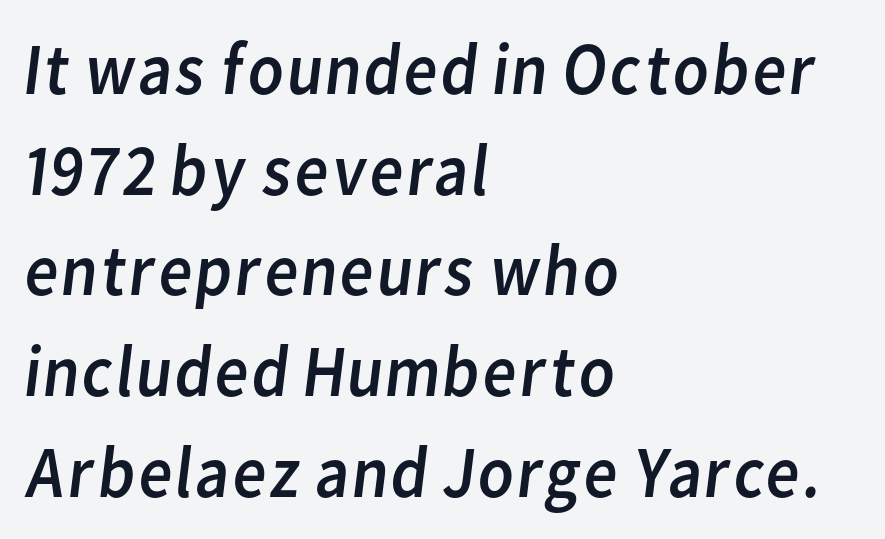
{"serif": "no", "bold": "no", "weight": "regular", "width": "normal", "stroke_contrast": "low", "x_height": "medium", "monospaced": "no", "underline": "no", "align": "left", "line_spacing": "normal", "line_spacing_ratio": 1.36, "letter_spacing": "normal", "letter_spacing_em": 0.0, "glyph_px": 74}
